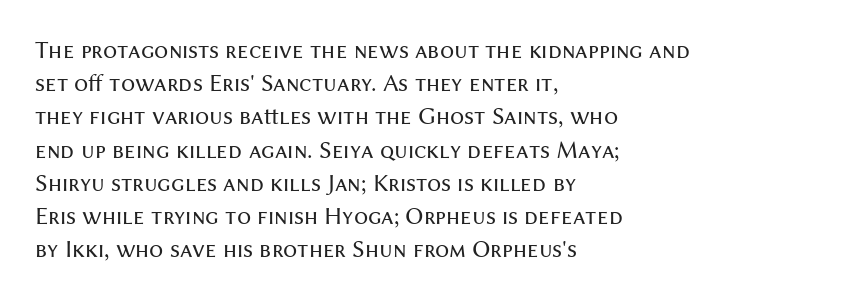
{"italic": "no", "bold": "no", "underline": "no", "align": "left", "line_spacing": "normal", "line_spacing_ratio": 1.33, "letter_spacing": "normal", "letter_spacing_em": 0.0, "glyph_px": 25}
